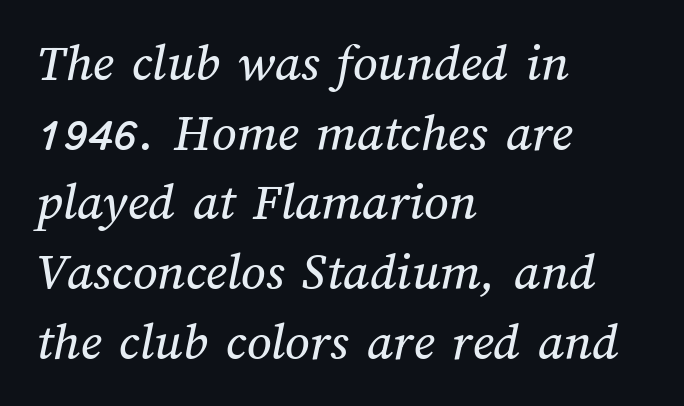
Each word holds together tightly as a unit, with standard inter-letter gaps. Descenders hang freely into open space. Horizontal alignment here is leftward, the default for most running prose. The block of text has a typical density, with ordinary space between rows. The face used here is proportionally spaced, like ordinary book or web type.
